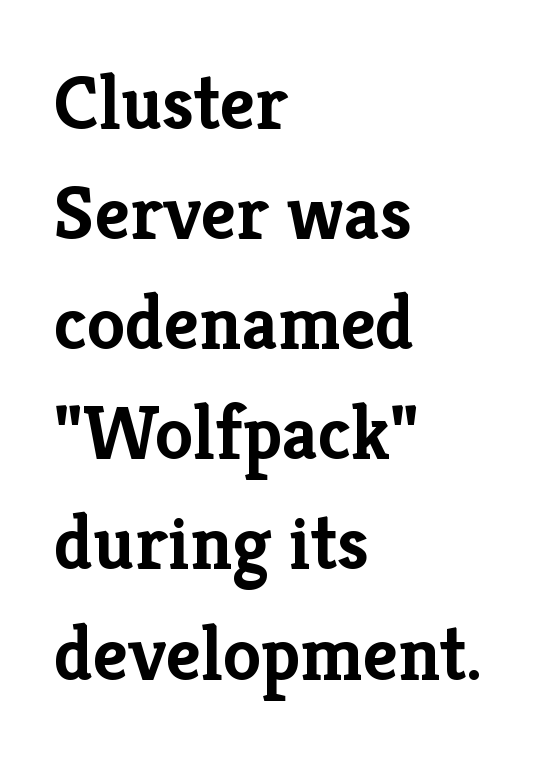
The image shows 77 px semibold serif type, upright; set left-aligned, normal line spacing (1.43x), normal letter spacing, not underlined; low stroke contrast and a medium x-height.
